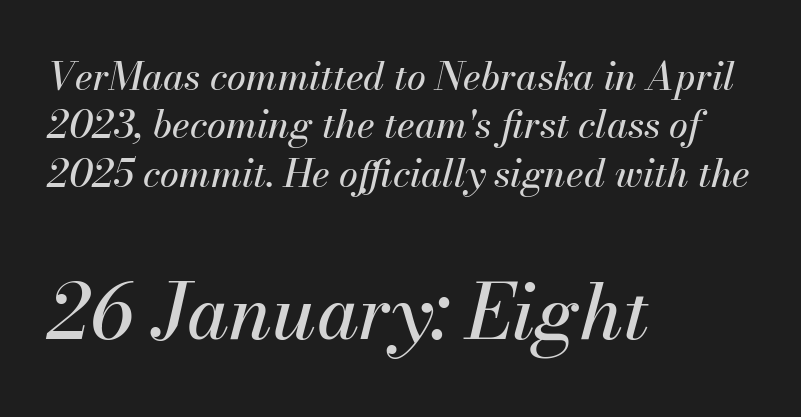
Reading down the column, the eye jumps a familiar distance to each next line. The glyphs are unaccompanied by any horizontal stroke below them. Proportional: the letters do not fall into vertical columns. Tracking value appears to be zero — textbook default spacing. Notice how the passage keeps a crisp vertical edge on the left only.
